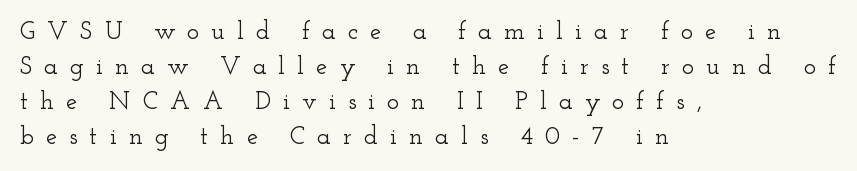
{"italic": "no", "underline": "no", "align": "left", "line_spacing": "normal", "line_spacing_ratio": 1.4, "letter_spacing": "wide", "letter_spacing_em": 0.49, "glyph_px": 25}
